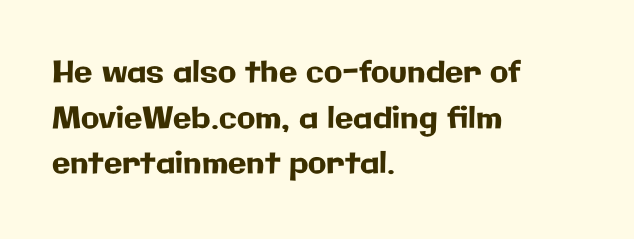
Q: Is the text italic (slanted)? A: No, it is upright.
Q: Is the typeface a serif or a sans-serif typeface? A: Sans-serif.
Q: Is the text underlined? A: No.
Q: How is the paragraph aligned? A: Left-aligned.
Q: Is the spacing between letters normal or unusually wide? A: Normal.
Q: Is the spacing between lines tight, normal or loose? A: Normal.
Q: Width (condensed, normal, or wide)? A: Normal.
Q: Stroke contrast? A: Low.
Q: x-height? A: Medium.
Q: Monospaced? A: No.
